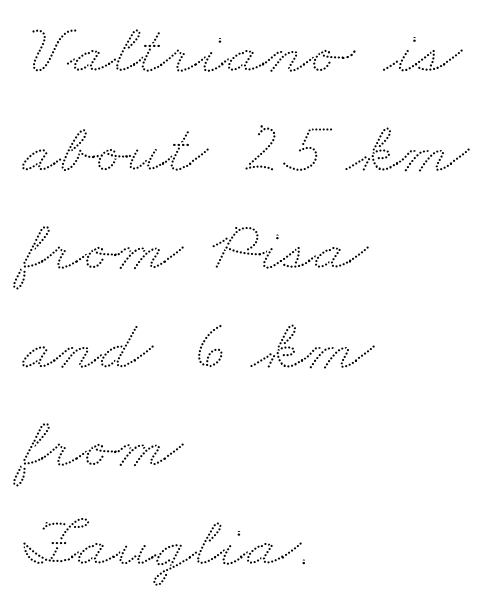
The image shows 73 px wide type; set left-aligned, normal line spacing (1.35x), normal letter spacing, not underlined; low stroke contrast and a small x-height.
